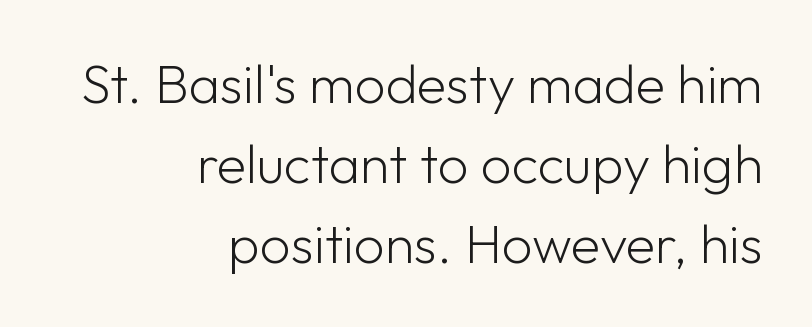
Q: Is the text bold? A: No.
Q: Is the text italic (slanted)? A: No, it is upright.
Q: Is the typeface a serif or a sans-serif typeface? A: Sans-serif.
Q: Is the text underlined? A: No.
Q: How is the paragraph aligned? A: Right-aligned.
Q: Is the spacing between letters normal or unusually wide? A: Normal.
Q: Is the spacing between lines tight, normal or loose? A: Normal.
Q: Width (condensed, normal, or wide)? A: Normal.
Q: Stroke contrast? A: Low.
Q: x-height? A: Medium.
Q: Monospaced? A: No.
